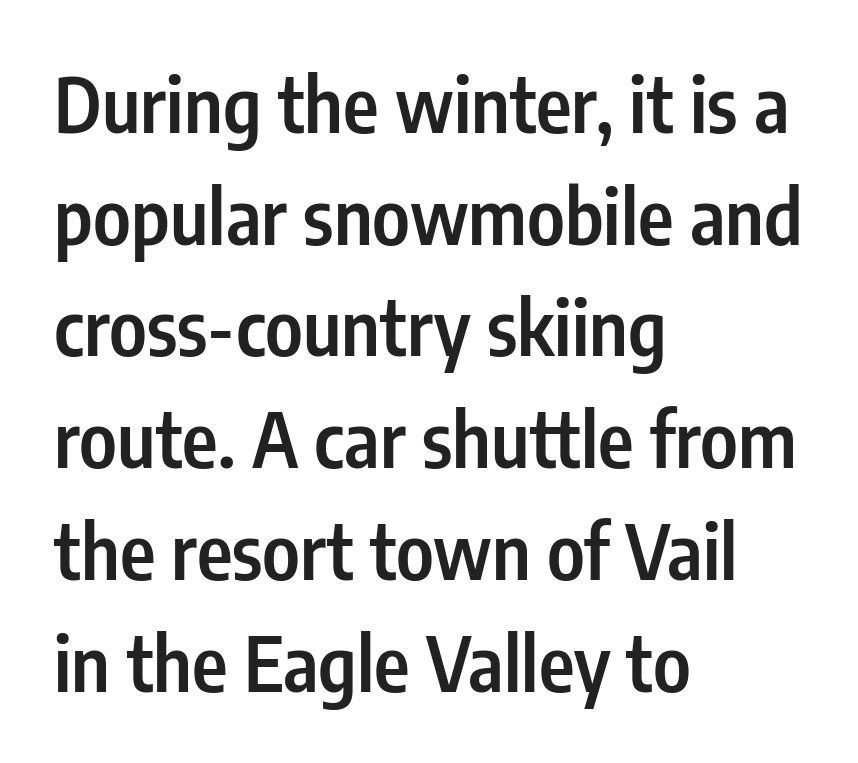
The image shows 76 px semibold, condensed sans-serif type, upright; set left-aligned, normal line spacing (1.47x), normal letter spacing, not underlined; low stroke contrast and a medium x-height.
